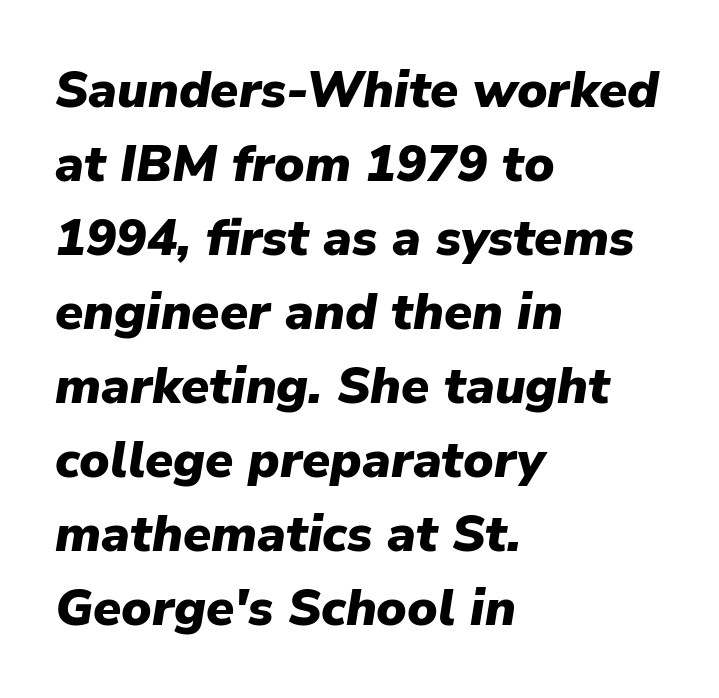
The image shows 51 px heavy type, italic (leaning right); set left-aligned, normal line spacing (1.45x), normal letter spacing, not underlined; low stroke contrast and a medium x-height.
